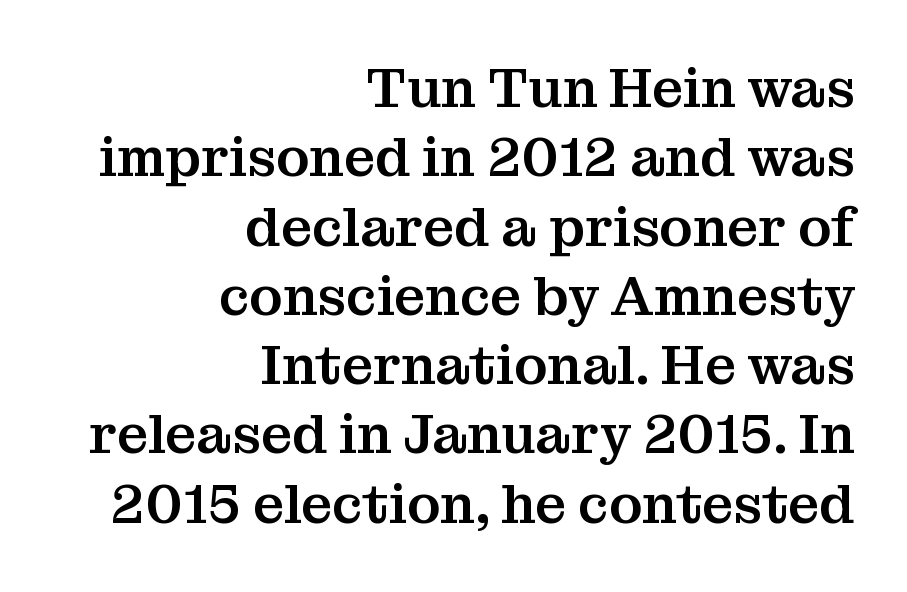
The image shows 55 px serif type, upright; set right-aligned, normal line spacing (1.26x), normal letter spacing, not underlined; medium stroke contrast and a medium x-height.
